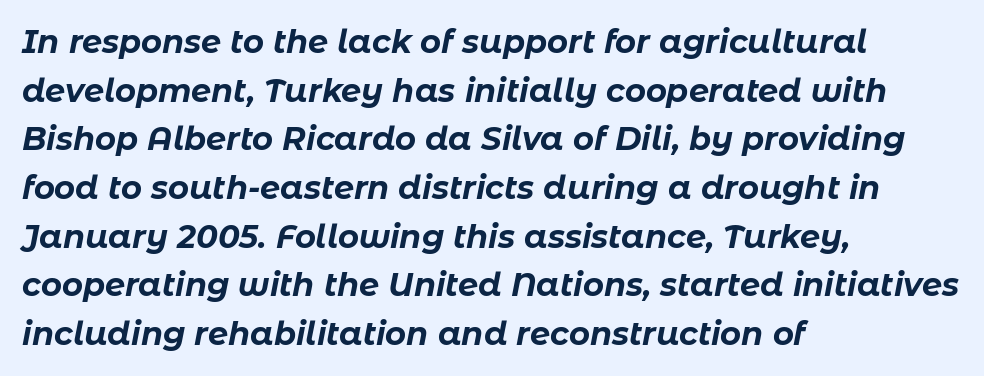
Q: Is the text bold? A: Yes.
Q: Is the text italic (slanted)? A: Yes, it leans right by about 11 degrees.
Q: Is the text underlined? A: No.
Q: How is the paragraph aligned? A: Left-aligned.
Q: Is the spacing between letters normal or unusually wide? A: Normal.
Q: Is the spacing between lines tight, normal or loose? A: Normal.
Q: Width (condensed, normal, or wide)? A: Normal.
Q: Stroke contrast? A: Low.
Q: x-height? A: Medium.
Q: Monospaced? A: No.
